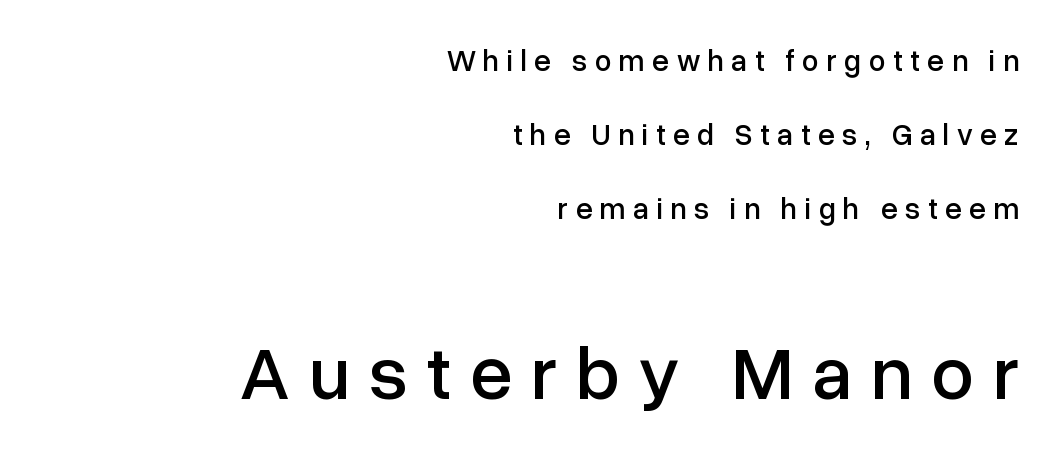
The image shows 76 px sans-serif type, upright; set right-aligned, loose line spacing (2.46x), unusually wide letter spacing (+0.25 em), not underlined; the second (bottom) block is 2.53x larger; low stroke contrast and a medium x-height.
